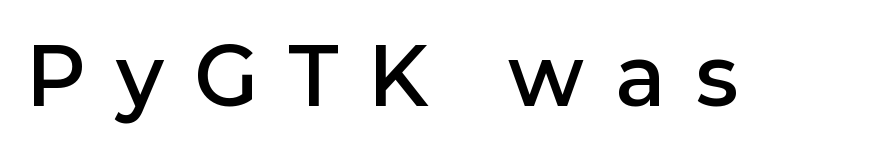
Here the designer chose a conventional face with non-uniform glyph widths. The space directly below the letters is spotless. Compared with an ordinary text face, these strokes are moderately heavier — a semibold. Serif or sans? Sans — the stroke terminals are bare. These lines have a slow, spaced-out rhythm from letter to letter. Every character sits straight up, as roman type does.
